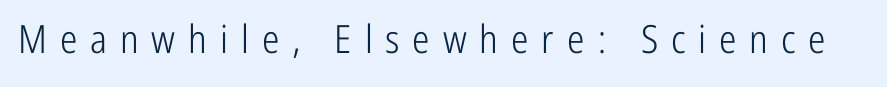
Q: Is the text bold? A: No.
Q: Is the text italic (slanted)? A: No, it is upright.
Q: Is the typeface a serif or a sans-serif typeface? A: Sans-serif.
Q: Is the text underlined? A: No.
Q: Is the spacing between letters normal or unusually wide? A: Unusually wide.
Q: Width (condensed, normal, or wide)? A: Condensed.
Q: Stroke contrast? A: Low.
Q: x-height? A: Medium.
Q: Monospaced? A: No.
